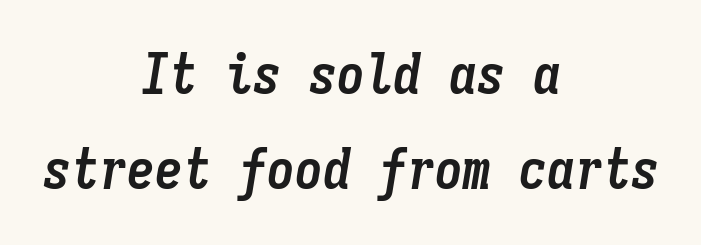
The image shows 56 px semibold, condensed type, italic (leaning right), monospaced; set centered, normal line spacing (1.7x), normal letter spacing, not underlined; low stroke contrast and a medium x-height.
